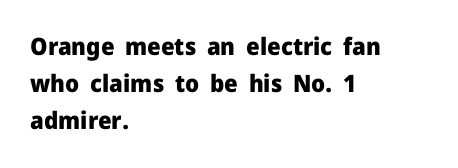
Q: Is the text bold? A: Yes.
Q: Is the text italic (slanted)? A: No, it is upright.
Q: Is the text underlined? A: No.
Q: How is the paragraph aligned? A: Left-aligned.
Q: Is the spacing between letters normal or unusually wide? A: Normal.
Q: Is the spacing between lines tight, normal or loose? A: Normal.
